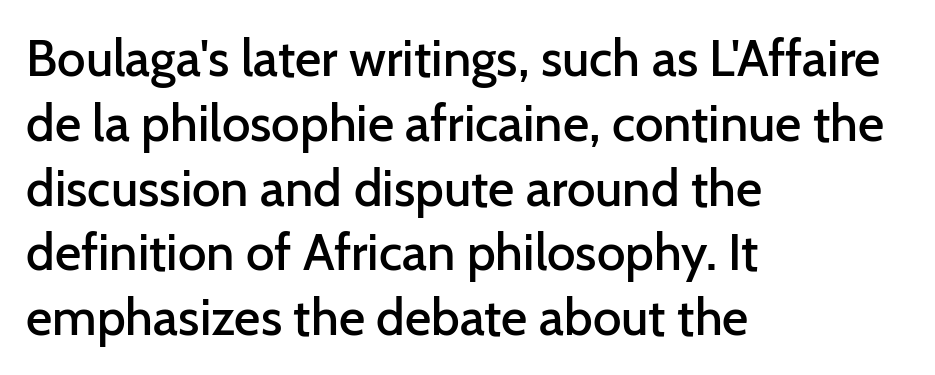
{"serif": "no", "italic": "no", "bold": "semi", "weight": "semibold", "width": "normal", "stroke_contrast": "low", "x_height": "medium", "monospaced": "no", "underline": "no", "align": "left", "line_spacing": "normal", "line_spacing_ratio": 1.27, "letter_spacing": "normal", "letter_spacing_em": 0.0, "glyph_px": 51}
